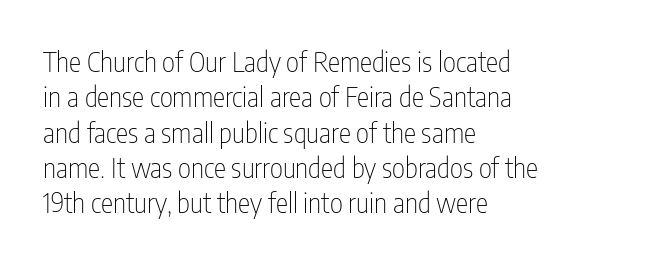
The image shows 28 px thin, condensed sans-serif type, upright; set left-aligned, normal line spacing (1.26x), normal letter spacing, not underlined; low stroke contrast and a medium x-height.
